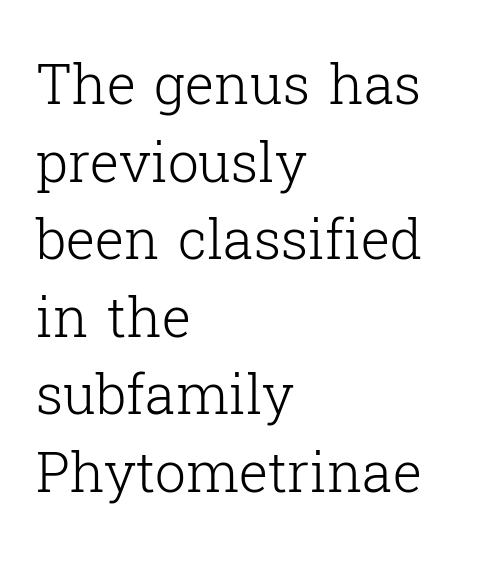
Q: Is the text bold? A: No.
Q: Is the text italic (slanted)? A: No, it is upright.
Q: Is the typeface a serif or a sans-serif typeface? A: Serif.
Q: Is the text underlined? A: No.
Q: How is the paragraph aligned? A: Left-aligned.
Q: Is the spacing between letters normal or unusually wide? A: Normal.
Q: Is the spacing between lines tight, normal or loose? A: Normal.
Q: Width (condensed, normal, or wide)? A: Normal.
Q: Stroke contrast? A: Low.
Q: x-height? A: Medium.
Q: Monospaced? A: No.
